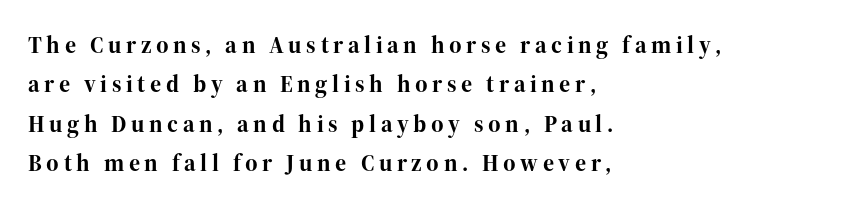
{"italic": "no", "bold": "yes", "underline": "no", "align": "left", "line_spacing": "normal", "line_spacing_ratio": 1.64, "glyph_px": 24}
